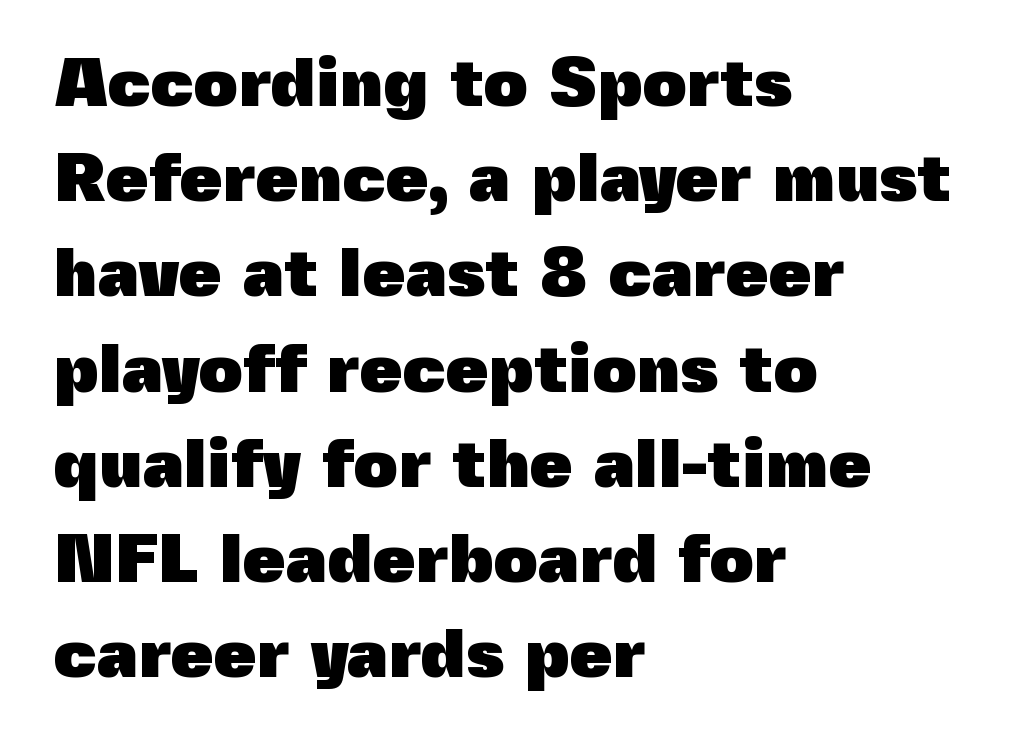
{"serif": "no", "italic": "no", "bold": "yes", "weight": "heavy", "width": "normal", "x_height": "medium", "monospaced": "no", "underline": "no", "align": "left", "line_spacing": "normal", "line_spacing_ratio": 1.38, "letter_spacing": "normal", "letter_spacing_em": 0.0, "glyph_px": 69}
